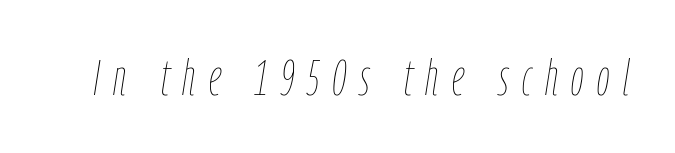
Q: Is the text bold? A: No.
Q: Is the text italic (slanted)? A: Yes, it leans right by about 9 degrees.
Q: Is the text underlined? A: No.
Q: Is the spacing between letters normal or unusually wide? A: Unusually wide.
Q: Width (condensed, normal, or wide)? A: Condensed.
Q: Stroke contrast? A: Low.
Q: x-height? A: Medium.
Q: Monospaced? A: No.
